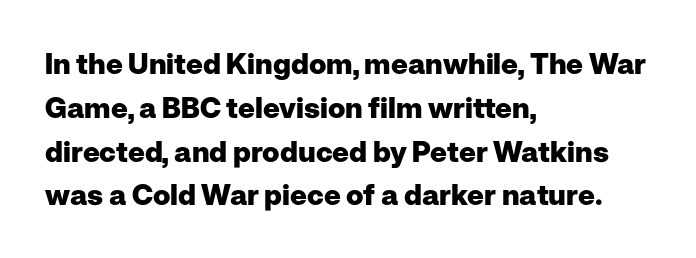
The image shows 29 px heavy sans-serif type, upright; set left-aligned, normal line spacing (1.51x), normal letter spacing, not underlined; low stroke contrast and a medium x-height.
